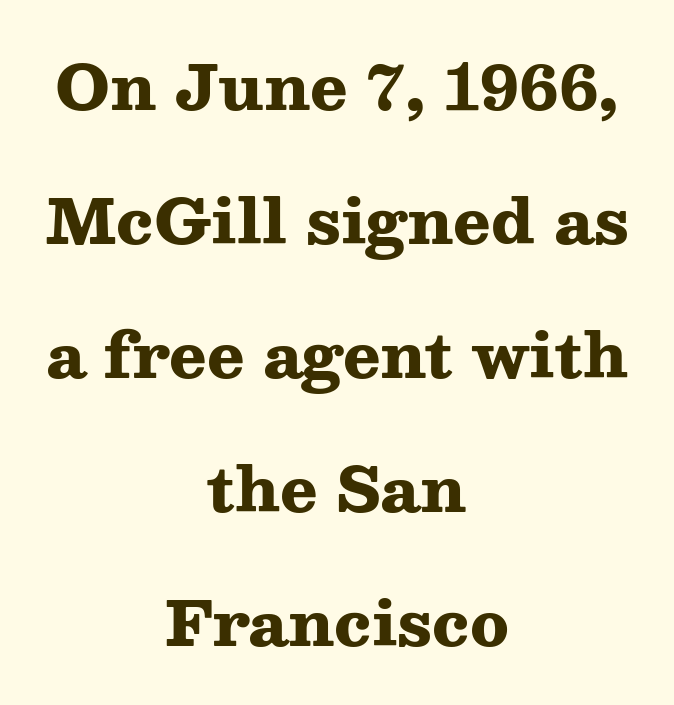
This rendering features lettering with no underline. Centered paragraph, ragged on both sides. The type family on display is of the serif kind. The tracking reads as untouched default to a designer's eye.
